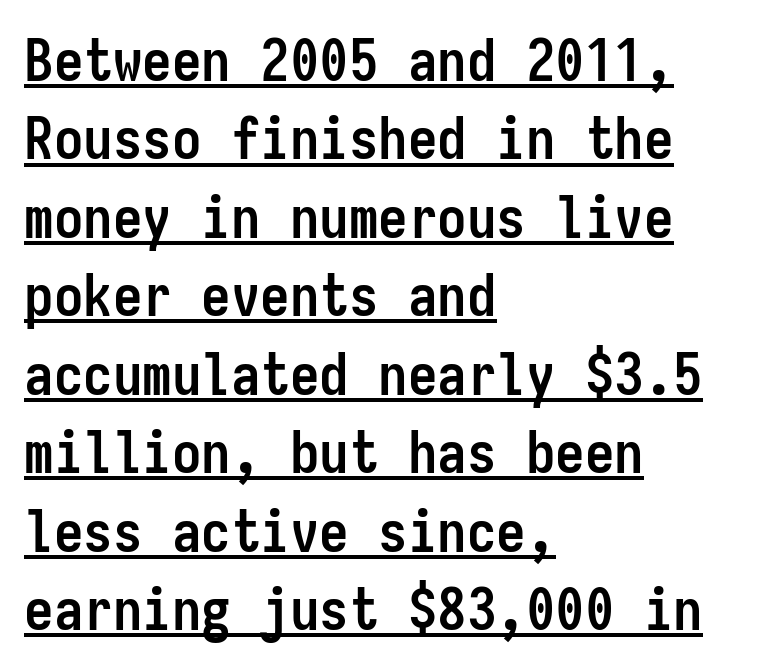
The paragraph has a hard left edge and a soft right edge. Glance below the letters and you will spot a drawn line. Nothing sits at the stroke ends, so this counts as sans-serif. In terms of leading, this rendering sits right in the middle. Spacing verdict: monospaced, one width for all characters.
